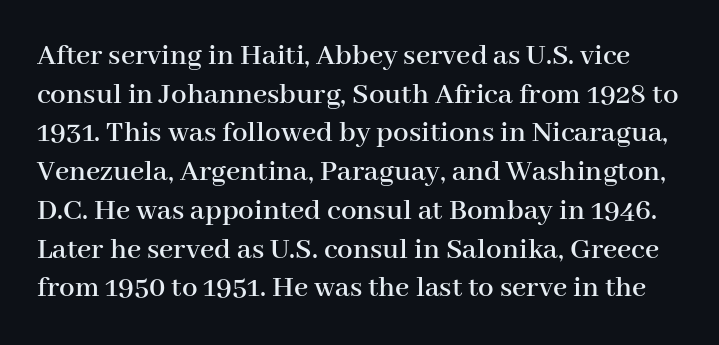
Q: Is the text italic (slanted)? A: No, it is upright.
Q: Is the typeface a serif or a sans-serif typeface? A: Serif.
Q: Is the text underlined? A: No.
Q: Is the spacing between letters normal or unusually wide? A: Normal.
Q: Is the spacing between lines tight, normal or loose? A: Normal.
Q: Width (condensed, normal, or wide)? A: Normal.
Q: Stroke contrast? A: High.
Q: x-height? A: Medium.
Q: Monospaced? A: No.
